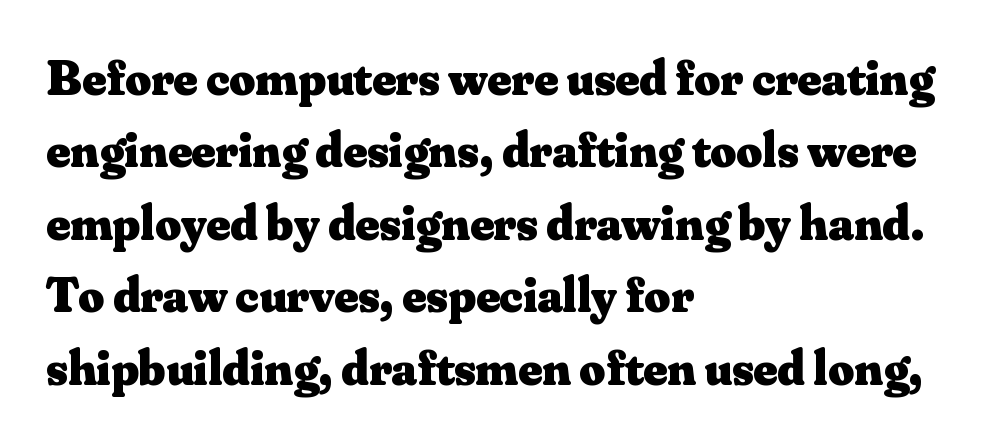
{"serif": "yes", "italic": "no", "bold": "yes", "weight": "heavy", "width": "normal", "stroke_contrast": "medium", "x_height": "small", "monospaced": "no", "underline": "no", "align": "left", "line_spacing": "normal", "line_spacing_ratio": 1.45, "letter_spacing": "normal", "letter_spacing_em": 0.0, "glyph_px": 50}
